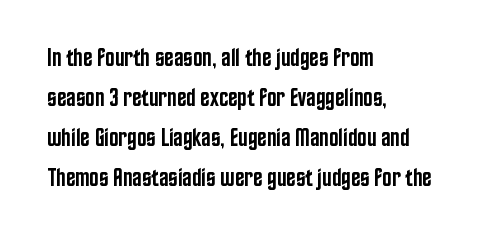
Each glyph is drawn with semibold strokes, heavier than normal yet not fully bold. Students, note that the glyphs here touch the page at normal intervals. Posture: vertical. A classic flush-left, rag-right setting is used for this passage. Does the leading feel generous? No, just average. Descenders hang freely into open space.
